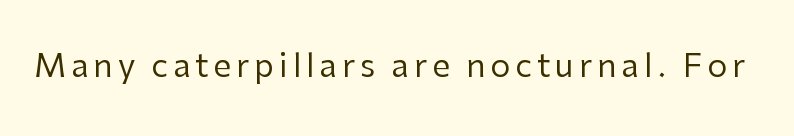
The image shows 32 px regular-weight sans-serif type, upright; set not underlined; low stroke contrast and a medium x-height.
